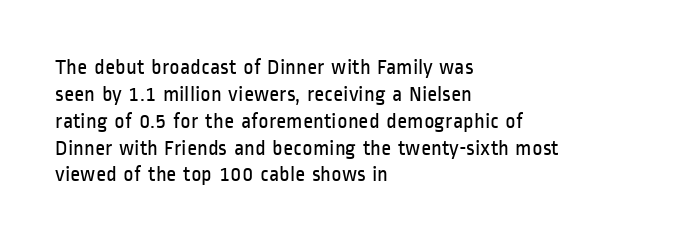
Honestly, the letter spacing is just normal — you wouldn't notice it. A student would call this left alignment; a typographer would say flush left, rag right. The font sits on the lighter half of the weight spectrum, regular included. Just letters on the line, the space beneath them empty.
